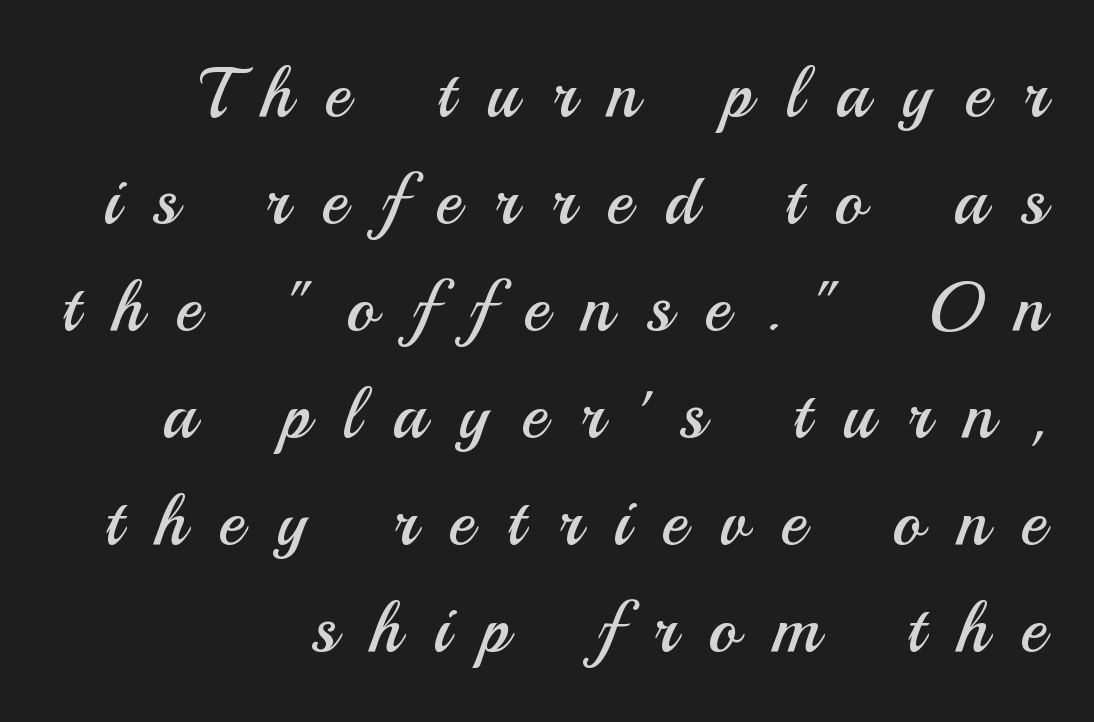
Q: Is the text bold? A: No.
Q: Is the text italic (slanted)? A: Yes.
Q: Is the typeface a serif or a sans-serif typeface? A: Sans-serif.
Q: Is the text underlined? A: No.
Q: How is the paragraph aligned? A: Right-aligned.
Q: Is the spacing between letters normal or unusually wide? A: Unusually wide.
Q: Is the spacing between lines tight, normal or loose? A: Normal.
Q: Width (condensed, normal, or wide)? A: Normal.
Q: Stroke contrast? A: Medium.
Q: x-height? A: Small.
Q: Monospaced? A: No.
